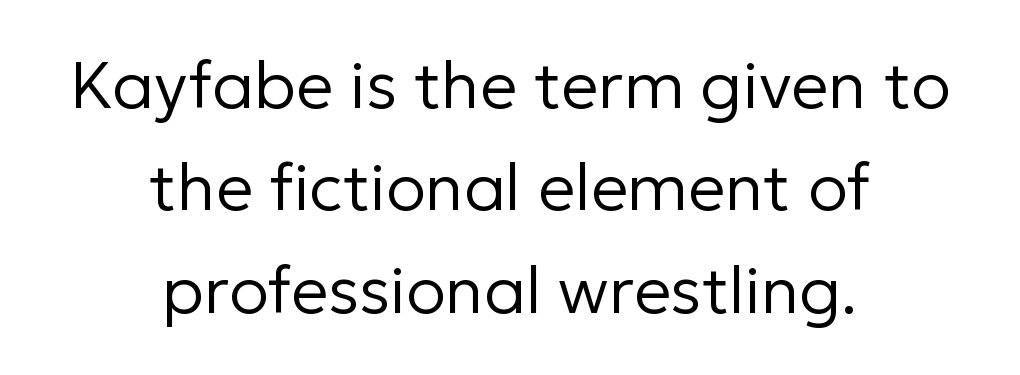
{"serif": "no", "italic": "no", "bold": "no", "weight": "regular", "width": "normal", "stroke_contrast": "low", "x_height": "medium", "monospaced": "no", "underline": "no", "align": "center", "line_spacing": "normal", "line_spacing_ratio": 1.55, "letter_spacing": "normal", "letter_spacing_em": 0.0, "glyph_px": 66}
